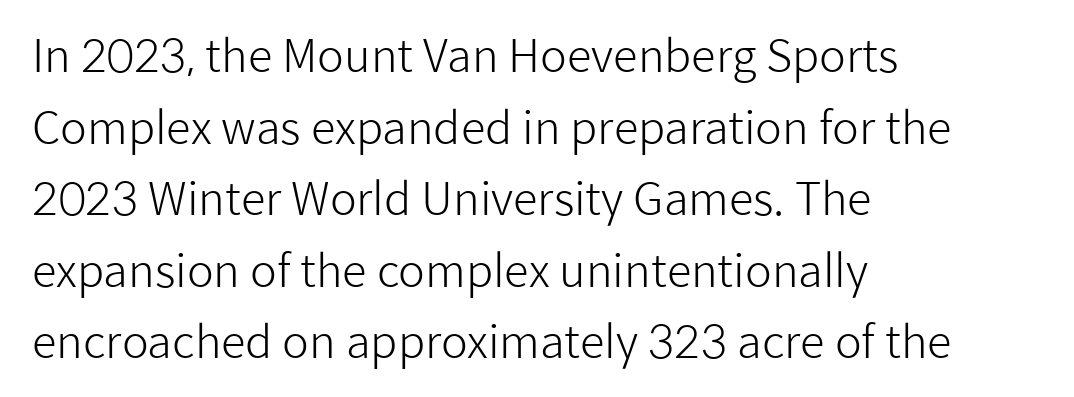
The image shows 45 px light sans-serif type, upright; set left-aligned, normal line spacing (1.59x), normal letter spacing, not underlined; low stroke contrast and a medium x-height.
